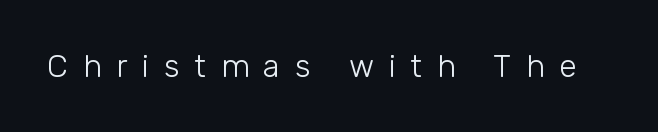
The image shows 32 px light sans-serif type, upright; set unusually wide letter spacing (+0.46 em), not underlined; low stroke contrast and a medium x-height.
